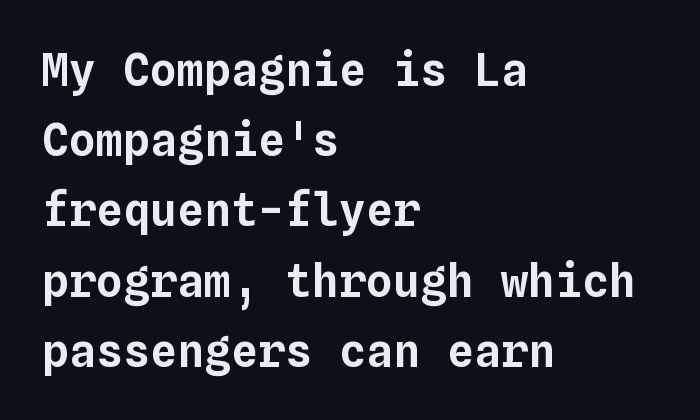
{"italic": "no", "width": "normal", "stroke_contrast": "low", "x_height": "medium", "monospaced": "yes", "underline": "no", "align": "left", "line_spacing": "normal", "line_spacing_ratio": 1.56, "letter_spacing": "normal", "letter_spacing_em": 0.0, "glyph_px": 45}
